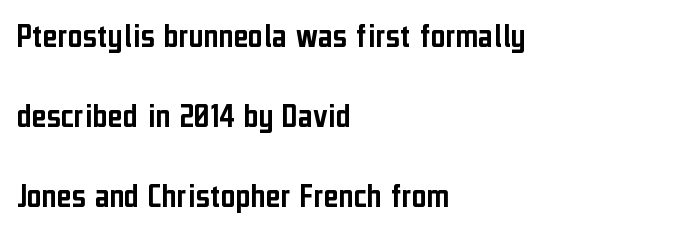
The image shows 36 px condensed sans-serif type, upright; set left-aligned, loose line spacing (2.22x), normal letter spacing, not underlined; low stroke contrast and a medium x-height.
